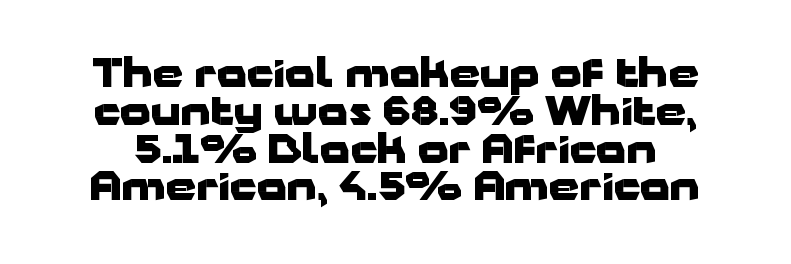
{"serif": "no", "italic": "no", "bold": "yes", "weight": "heavy", "width": "wide", "stroke_contrast": "low", "x_height": "medium", "monospaced": "no", "underline": "no", "line_spacing": "tight", "line_spacing_ratio": 0.97, "letter_spacing": "normal", "letter_spacing_em": 0.0, "glyph_px": 39}
